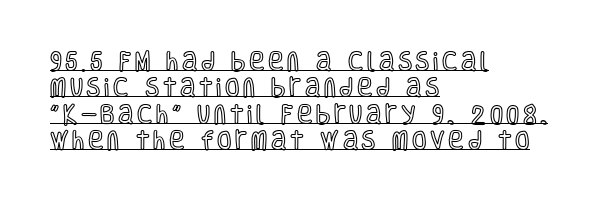
The image shows 21 px text type, upright; set left-aligned, normal line spacing (1.26x), underlined.
